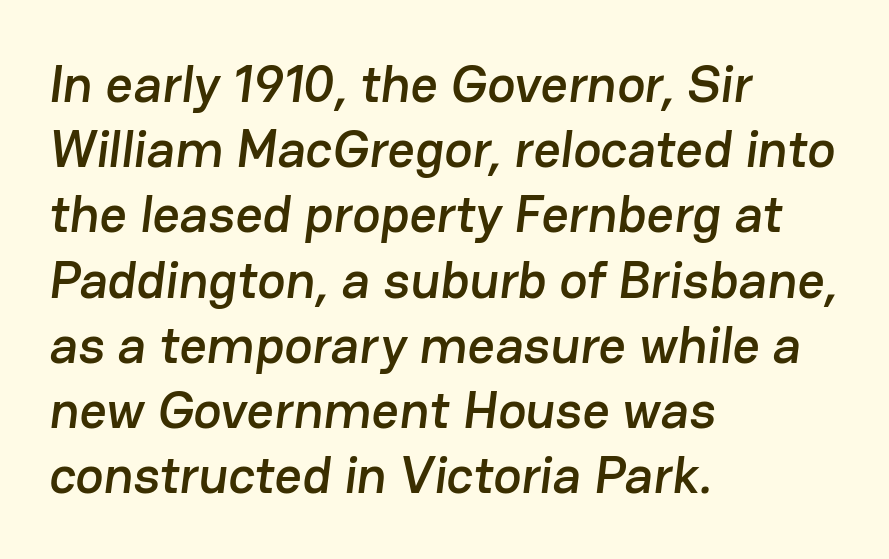
Descender tails drop into unmarked territory. Is this a fixed-width face? No — the glyphs have proportional, varying widths. Here the glyphs are tracked normally, forming tight word shapes. Type style note: lacks serifs. Line beginnings align vertically; line endings do not.
